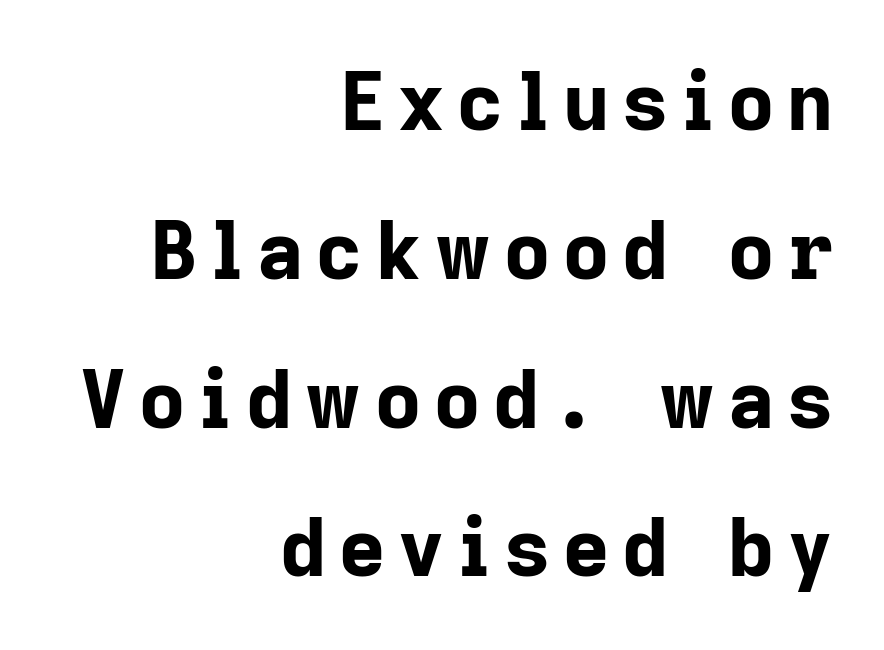
{"serif": "no", "italic": "no", "bold": "yes", "weight": "bold", "width": "normal", "stroke_contrast": "low", "x_height": "medium", "monospaced": "no", "underline": "no", "align": "right", "line_spacing_ratio": 1.86, "glyph_px": 80}
